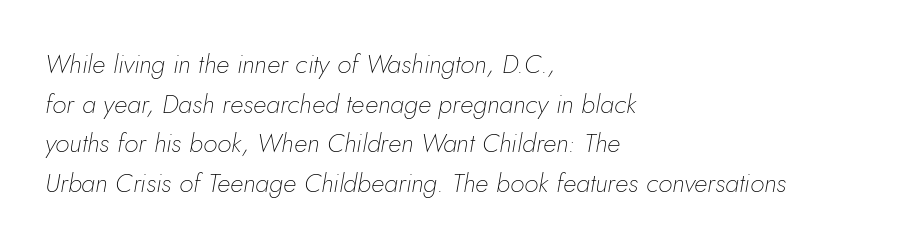
Q: Is the text bold? A: No.
Q: Is the text italic (slanted)? A: Yes, it leans right by about 5 degrees.
Q: Is the text underlined? A: No.
Q: How is the paragraph aligned? A: Left-aligned.
Q: Is the spacing between letters normal or unusually wide? A: Normal.
Q: Is the spacing between lines tight, normal or loose? A: Normal.
